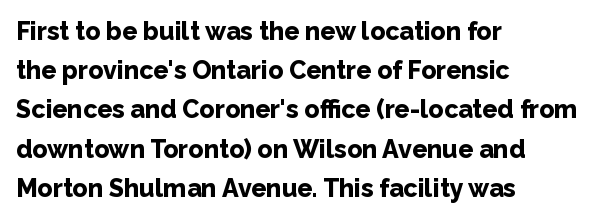
There is no visible air inserted between adjacent glyphs. This sample is left-justified, so line endings fall wherever the words run out. Normally led — the rows are evenly, conventionally spaced. The lettering holds an erect, upright posture throughout.
